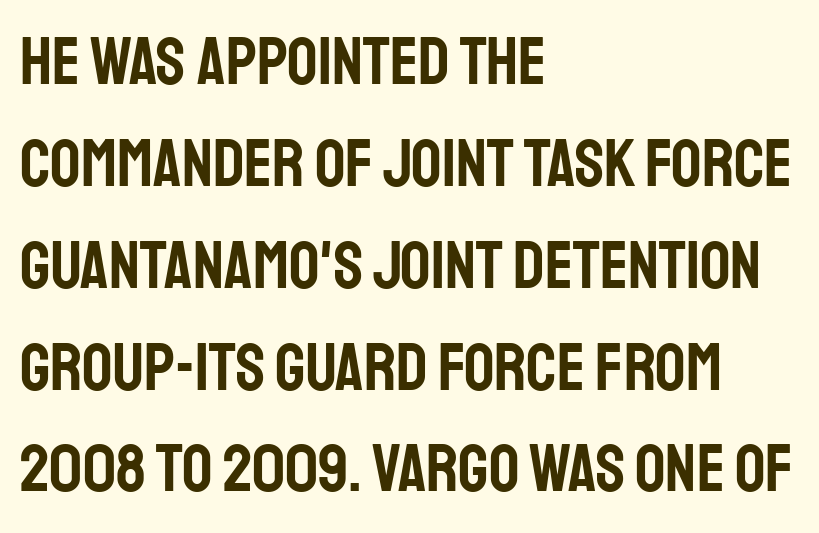
{"serif": "no", "italic": "no", "width": "condensed", "stroke_contrast": "low", "x_height": "large", "monospaced": "no", "underline": "no", "align": "left", "line_spacing": "normal", "line_spacing_ratio": 1.52, "letter_spacing": "normal", "letter_spacing_em": 0.0, "glyph_px": 67}
